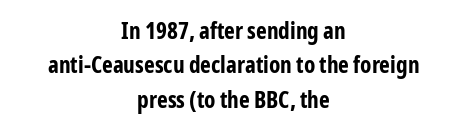
Q: Is the text bold? A: Yes.
Q: Is the text italic (slanted)? A: No, it is upright.
Q: Is the text underlined? A: No.
Q: How is the paragraph aligned? A: Centered.
Q: Is the spacing between letters normal or unusually wide? A: Normal.
Q: Is the spacing between lines tight, normal or loose? A: Normal.
